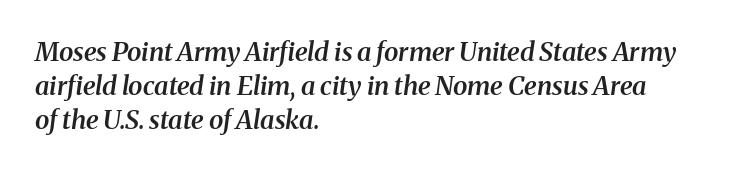
{"italic": "yes", "lean": "right", "slant_degrees": 8, "bold": "semi", "underline": "no", "align": "left", "line_spacing": "normal", "line_spacing_ratio": 1.3, "letter_spacing": "normal", "letter_spacing_em": 0.0, "glyph_px": 26}
